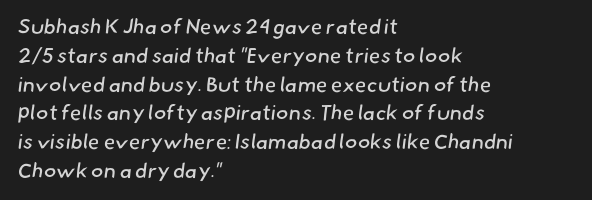
The image shows 21 px text type; set left-aligned, normal line spacing (1.37x), normal letter spacing, not underlined.
